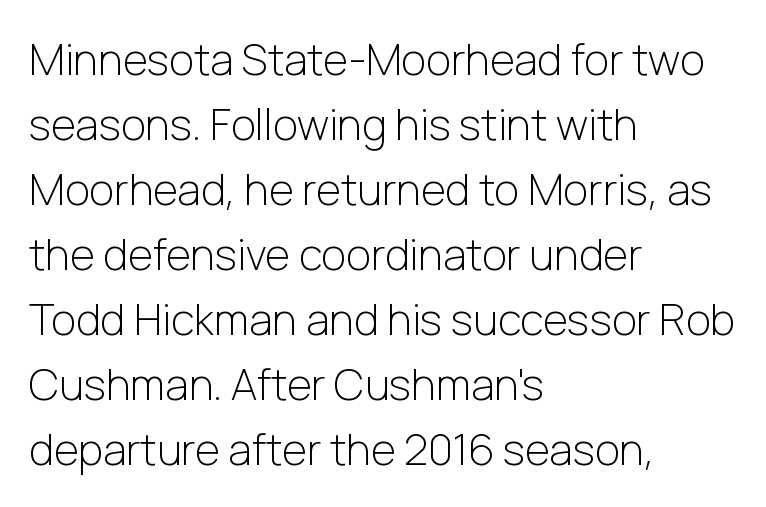
Q: Is the text bold? A: No.
Q: Is the text italic (slanted)? A: No, it is upright.
Q: Is the typeface a serif or a sans-serif typeface? A: Sans-serif.
Q: Is the text underlined? A: No.
Q: How is the paragraph aligned? A: Left-aligned.
Q: Is the spacing between letters normal or unusually wide? A: Normal.
Q: Is the spacing between lines tight, normal or loose? A: Normal.
Q: Width (condensed, normal, or wide)? A: Normal.
Q: Stroke contrast? A: Low.
Q: x-height? A: Medium.
Q: Monospaced? A: No.
